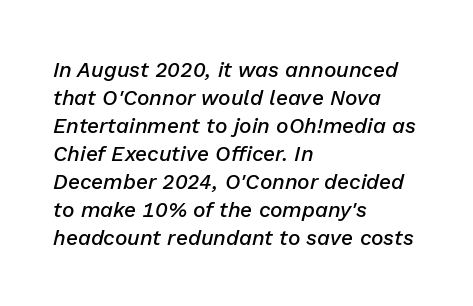
Q: Is the text bold? A: Semi-bold.
Q: Is the text italic (slanted)? A: Yes, it leans right by about 13 degrees.
Q: Is the text underlined? A: No.
Q: How is the paragraph aligned? A: Left-aligned.
Q: Is the spacing between letters normal or unusually wide? A: Normal.
Q: Is the spacing between lines tight, normal or loose? A: Normal.
